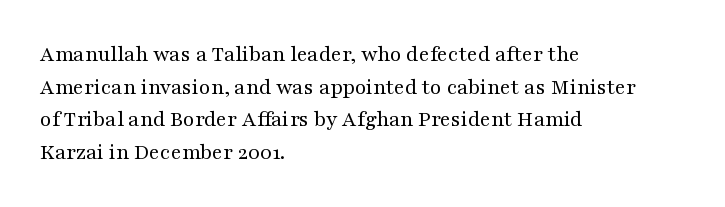
The image shows 23 px text type, upright; set left-aligned, normal line spacing (1.42x), normal letter spacing, not underlined.
